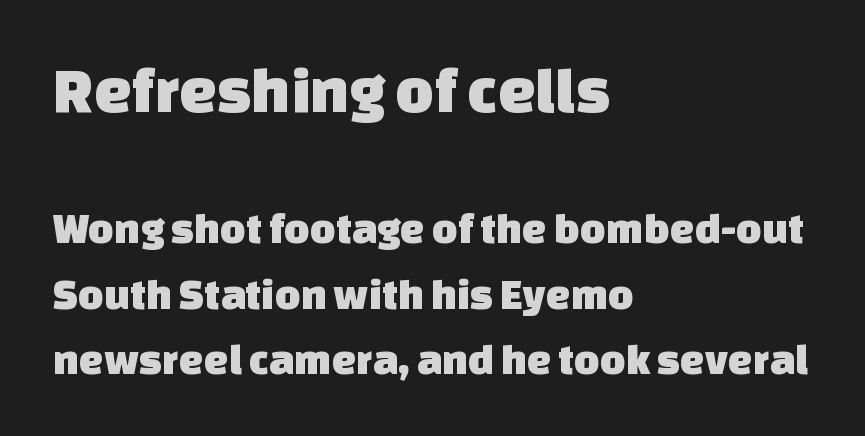
Q: Is the typeface a serif or a sans-serif typeface? A: Sans-serif.
Q: Is the text underlined? A: No.
Q: How is the paragraph aligned? A: Left-aligned.
Q: Is the spacing between letters normal or unusually wide? A: Normal.
Q: Is the spacing between lines tight, normal or loose? A: Normal.
Q: Which block of text is set in a larger size, the first (top) or the second (bottom)? A: The first (top) one.
Q: Width (condensed, normal, or wide)? A: Normal.
Q: Stroke contrast? A: Low.
Q: x-height? A: Large.
Q: Monospaced? A: No.
